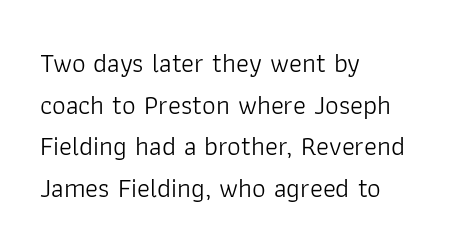
This sample uses an upright cut, with every glyph sitting square on the baseline. Lines of text with bare space underneath. The setting favours the left margin, as ordinary paragraphs usually do. Leading: standard. The typesetting does not lean heavy: it is not bold. You could call the tracking neutral — neither tight nor loose.
